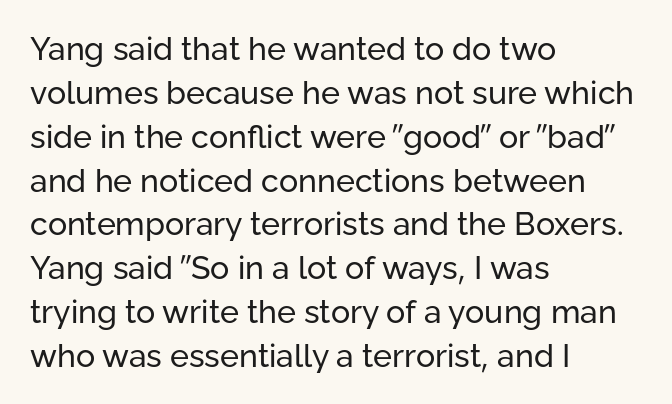
The image shows 32 px regular-weight sans-serif type, upright; set left-aligned, normal line spacing (1.37x), normal letter spacing, not underlined; low stroke contrast and a medium x-height.
